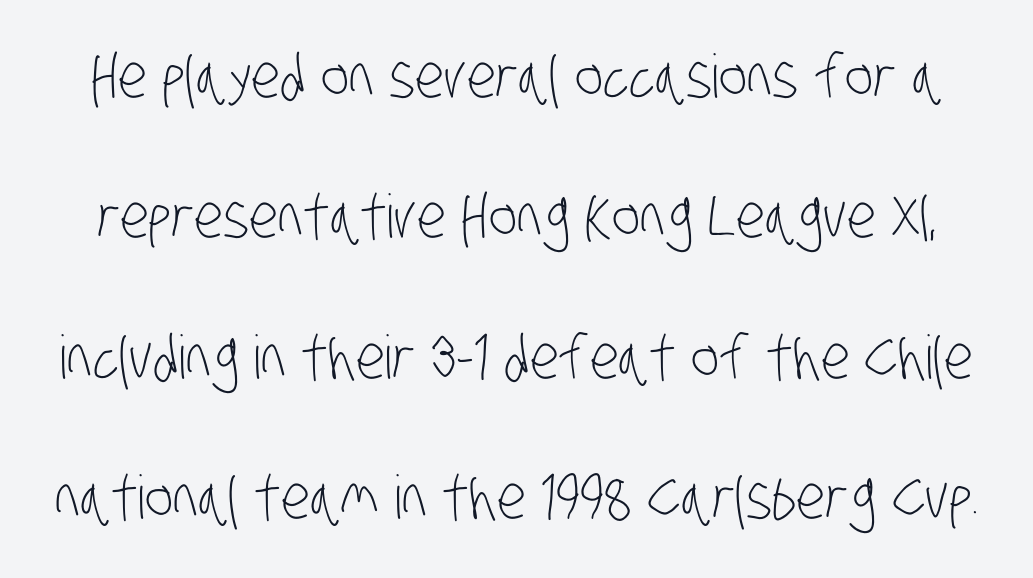
Q: Is the text bold? A: No.
Q: Is the typeface a serif or a sans-serif typeface? A: Sans-serif.
Q: Is the text underlined? A: No.
Q: Is the spacing between letters normal or unusually wide? A: Normal.
Q: Is the spacing between lines tight, normal or loose? A: Loose.
Q: Width (condensed, normal, or wide)? A: Condensed.
Q: Stroke contrast? A: Low.
Q: x-height? A: Large.
Q: Monospaced? A: No.
